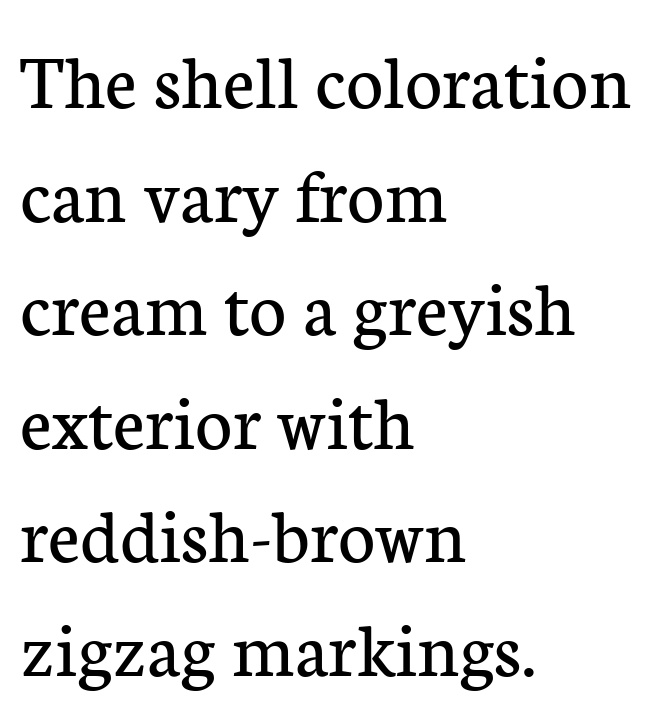
Q: Is the text bold? A: No.
Q: Is the text italic (slanted)? A: No, it is upright.
Q: Is the typeface a serif or a sans-serif typeface? A: Serif.
Q: Is the text underlined? A: No.
Q: How is the paragraph aligned? A: Left-aligned.
Q: Is the spacing between letters normal or unusually wide? A: Normal.
Q: Is the spacing between lines tight, normal or loose? A: Normal.
Q: Width (condensed, normal, or wide)? A: Normal.
Q: Stroke contrast? A: Low.
Q: x-height? A: Medium.
Q: Monospaced? A: No.
